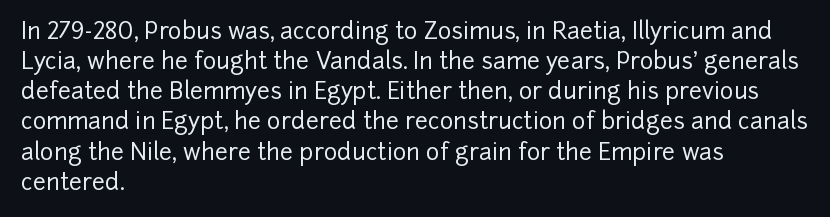
Q: Is the text italic (slanted)? A: No, it is upright.
Q: Is the text underlined? A: No.
Q: How is the paragraph aligned? A: Left-aligned.
Q: Is the spacing between letters normal or unusually wide? A: Normal.
Q: Is the spacing between lines tight, normal or loose? A: Normal.
